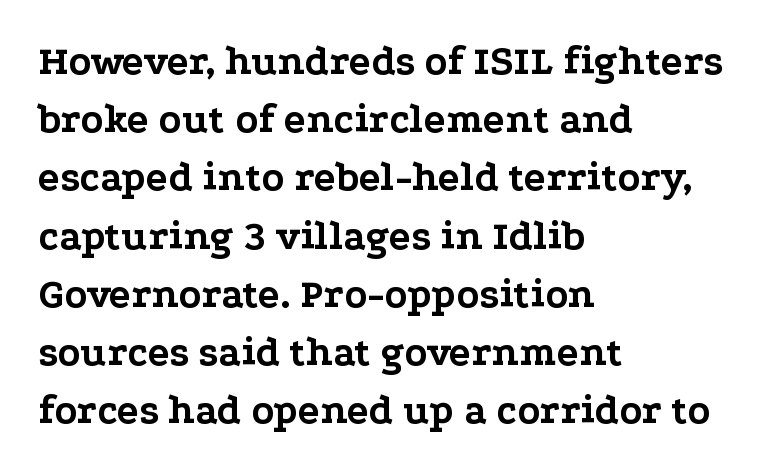
Q: Is the text bold? A: Yes.
Q: Is the text italic (slanted)? A: No, it is upright.
Q: Is the typeface a serif or a sans-serif typeface? A: Serif.
Q: Is the text underlined? A: No.
Q: How is the paragraph aligned? A: Left-aligned.
Q: Is the spacing between letters normal or unusually wide? A: Normal.
Q: Is the spacing between lines tight, normal or loose? A: Normal.
Q: Width (condensed, normal, or wide)? A: Wide.
Q: Stroke contrast? A: Low.
Q: x-height? A: Medium.
Q: Monospaced? A: No.
